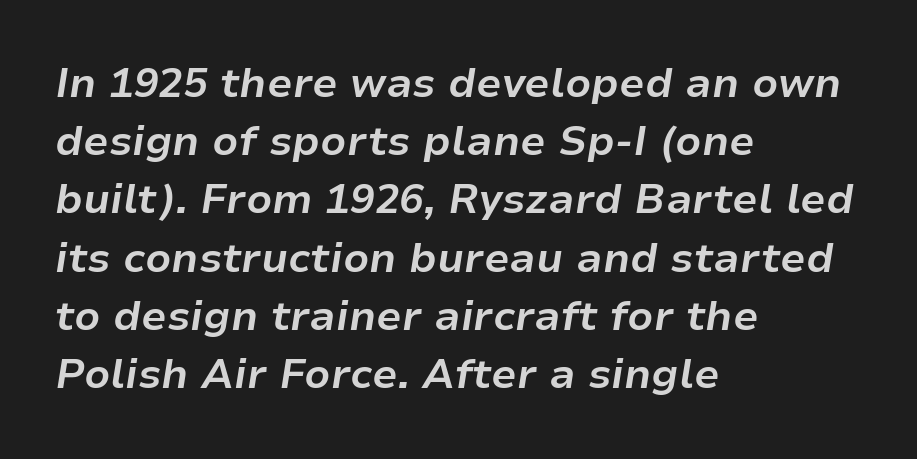
{"italic": "yes", "lean": "right", "slant_degrees": 9, "bold": "yes", "weight": "bold", "width": "normal", "stroke_contrast": "low", "x_height": "medium", "monospaced": "no", "underline": "no", "align": "left", "line_spacing": "normal", "line_spacing_ratio": 1.42, "letter_spacing": "normal", "letter_spacing_em": 0.0, "glyph_px": 41}
